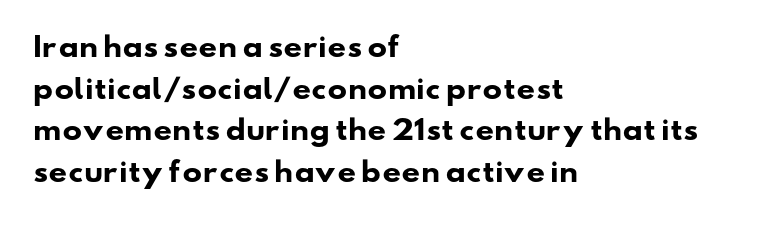
The image shows 26 px bold type; set left-aligned, normal line spacing (1.6x), normal letter spacing, not underlined.
